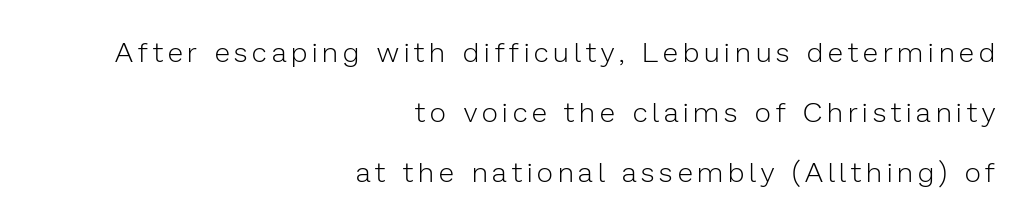
These lines are rendered in a variable-pitch font. The face looks like a standard text weight, possibly lighter. The text block is weighted toward the right margin, trailing off unevenly leftward. Each new line begins a long way beneath the previous one. Letters rest on an invisible, unmarked baseline. A typesetter would mark this as roman, not italic.
